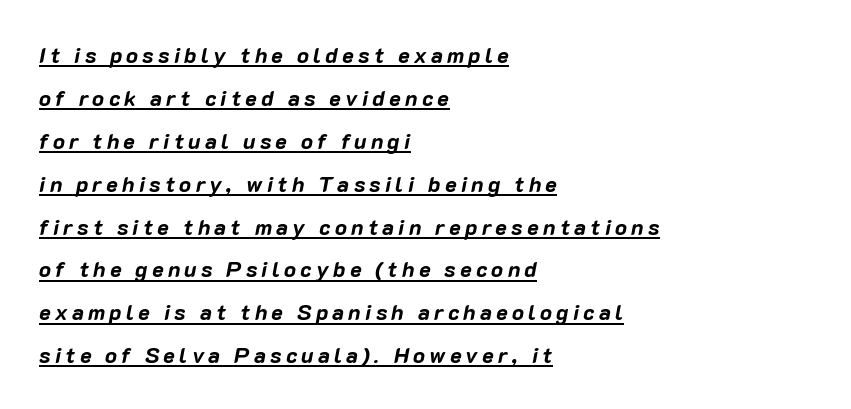
{"italic": "yes", "lean": "right", "slant_degrees": 10, "bold": "yes", "underline": "yes", "align": "left", "line_spacing": "loose", "line_spacing_ratio": 1.95, "glyph_px": 22}
